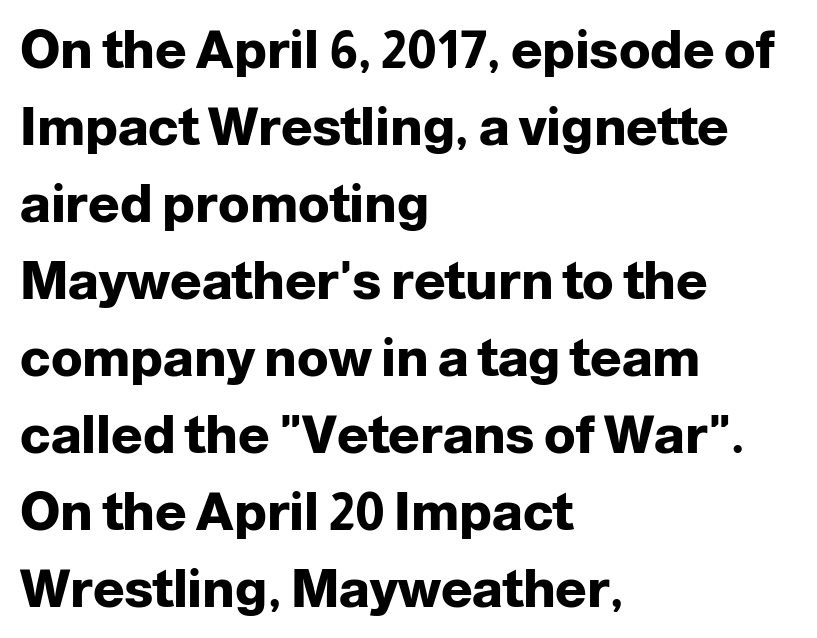
Q: Is the text bold? A: Yes.
Q: Is the text italic (slanted)? A: No, it is upright.
Q: Is the typeface a serif or a sans-serif typeface? A: Sans-serif.
Q: Is the text underlined? A: No.
Q: How is the paragraph aligned? A: Left-aligned.
Q: Is the spacing between letters normal or unusually wide? A: Normal.
Q: Is the spacing between lines tight, normal or loose? A: Normal.
Q: Width (condensed, normal, or wide)? A: Normal.
Q: Stroke contrast? A: Low.
Q: x-height? A: Medium.
Q: Monospaced? A: No.
